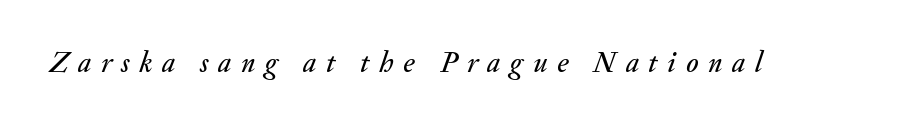
Q: Is the text italic (slanted)? A: Yes, it leans right by about 20 degrees.
Q: Is the text underlined? A: No.
Q: Is the spacing between letters normal or unusually wide? A: Unusually wide.
Q: Width (condensed, normal, or wide)? A: Normal.
Q: Stroke contrast? A: Medium.
Q: x-height? A: Small.
Q: Monospaced? A: No.
